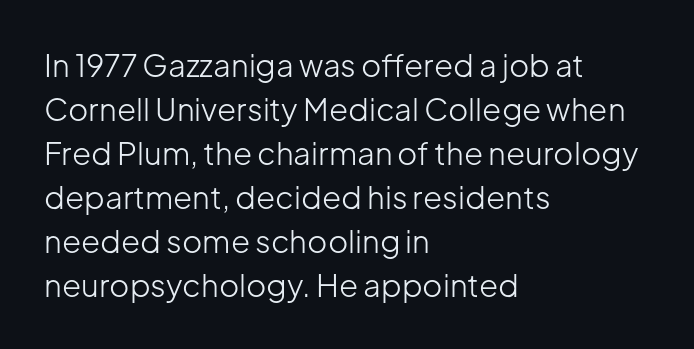
Are there feet on the stems? There aren't — it's a sans. Casual observation: everything's shoved over to the left. The typeface has the unassuming heft of standard copy or less. The rendering keeps characters at their native spacing. Does the lettering tilt? It doesn't — this is upright.
